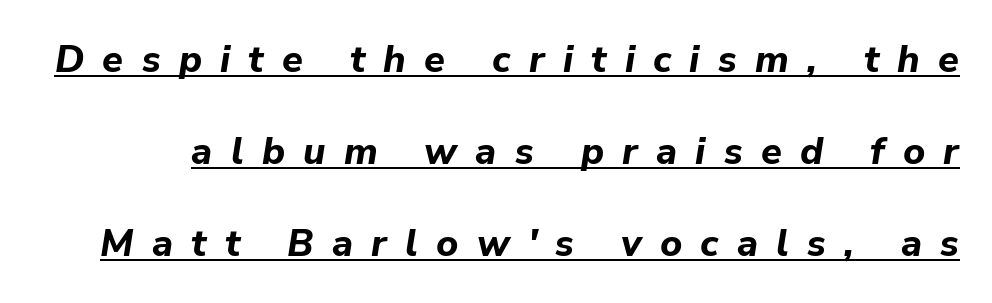
The image shows 38 px bold type, italic (leaning right); set loose line spacing (2.42x), unusually wide letter spacing (+0.48 em), underlined; low stroke contrast and a medium x-height.
